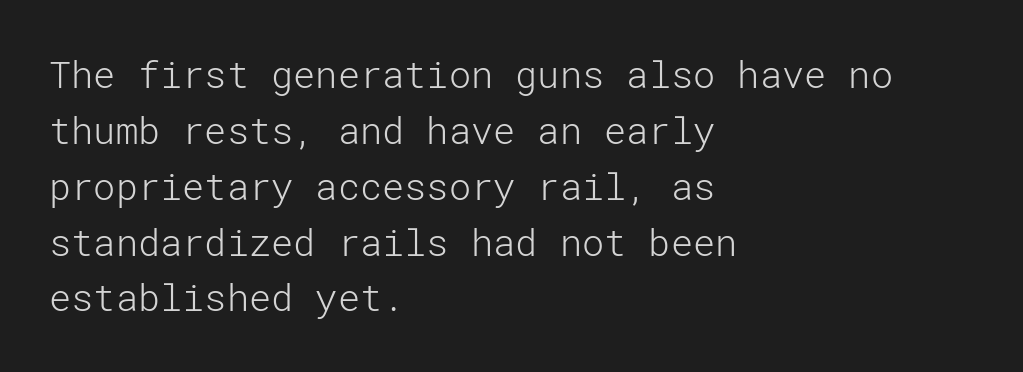
The image shows 37 px light sans-serif type, upright; set left-aligned, normal line spacing (1.51x), normal letter spacing, not underlined; low stroke contrast and a medium x-height.
